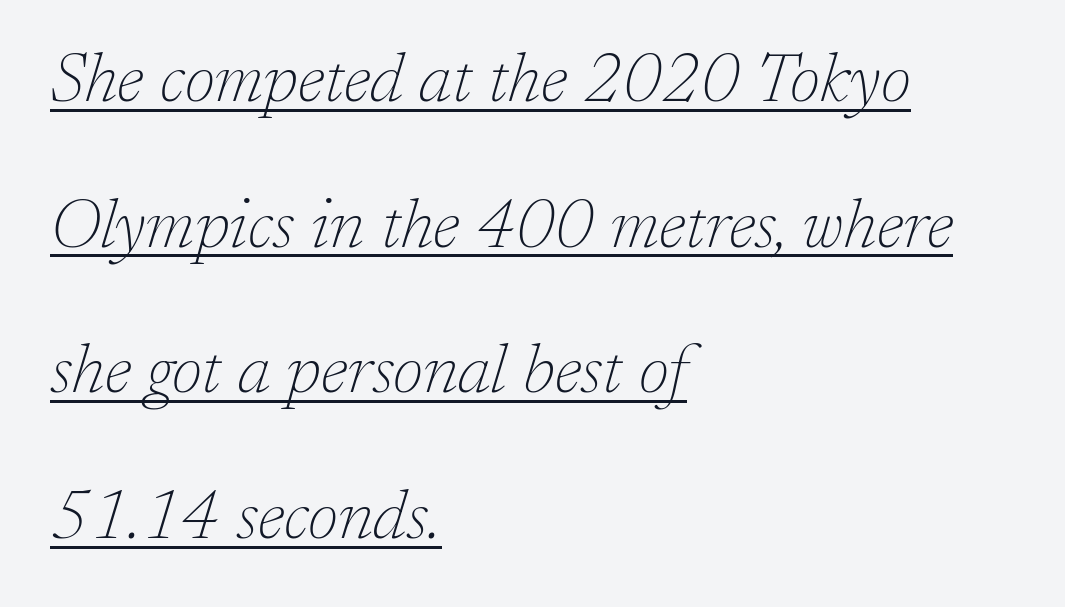
The image shows 69 px thin serif type, italic (leaning right); set left-aligned, loose line spacing (2.11x), normal letter spacing, underlined; low stroke contrast and a medium x-height.
